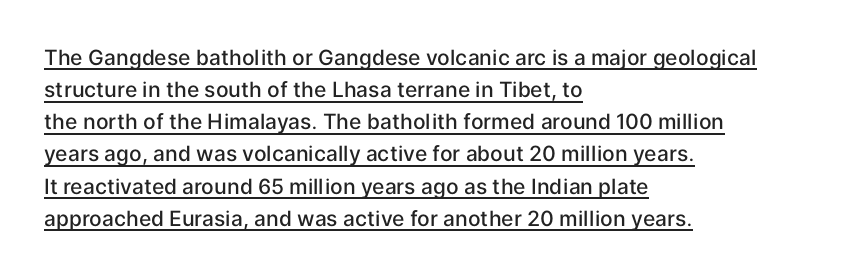
Q: Is the text bold? A: Semi-bold.
Q: Is the text italic (slanted)? A: No, it is upright.
Q: Is the text underlined? A: Yes.
Q: How is the paragraph aligned? A: Left-aligned.
Q: Is the spacing between letters normal or unusually wide? A: Normal.
Q: Is the spacing between lines tight, normal or loose? A: Normal.
